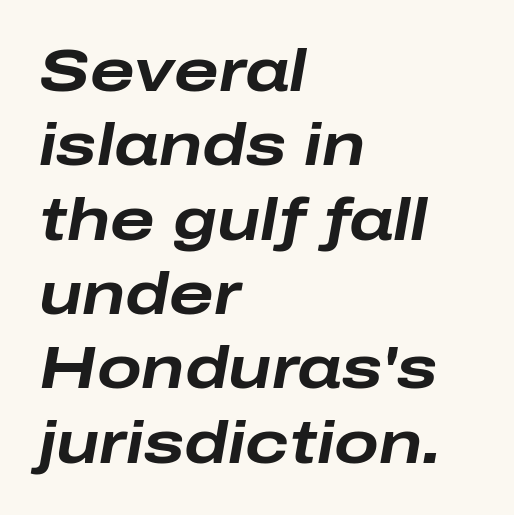
The image shows 59 px bold, wide type, italic (leaning right); set left-aligned, normal line spacing (1.26x), normal letter spacing, not underlined; low stroke contrast and a medium x-height.
